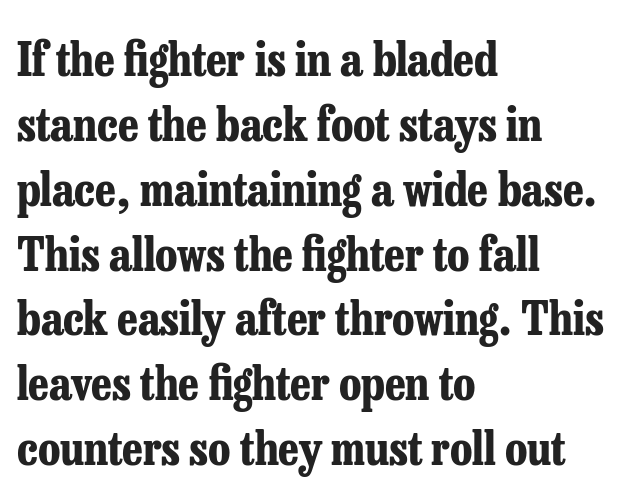
Q: Is the text bold? A: Yes.
Q: Is the text italic (slanted)? A: No, it is upright.
Q: Is the typeface a serif or a sans-serif typeface? A: Serif.
Q: Is the text underlined? A: No.
Q: How is the paragraph aligned? A: Left-aligned.
Q: Is the spacing between letters normal or unusually wide? A: Normal.
Q: Is the spacing between lines tight, normal or loose? A: Normal.
Q: Width (condensed, normal, or wide)? A: Condensed.
Q: Stroke contrast? A: Low.
Q: x-height? A: Medium.
Q: Monospaced? A: No.
